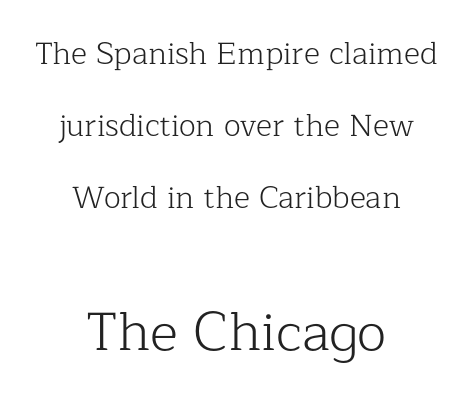
The image shows 54 px light serif type, upright; set centered, loose line spacing (2.32x), normal letter spacing, not underlined; the second (bottom) block is 1.74x larger; low stroke contrast and a medium x-height.
